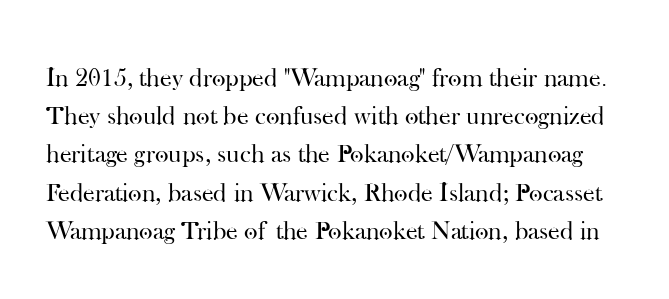
Ordinary non-slanted type is in use. The typeface has the unassuming heft of standard copy or less. A clean baseline with only descenders dipping below it. Glyph-to-glyph distance matches everyday printed text.
